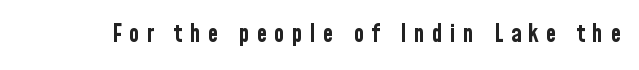
{"italic": "no", "bold": "yes", "underline": "no", "letter_spacing": "wide", "letter_spacing_em": 0.3, "glyph_px": 24}
